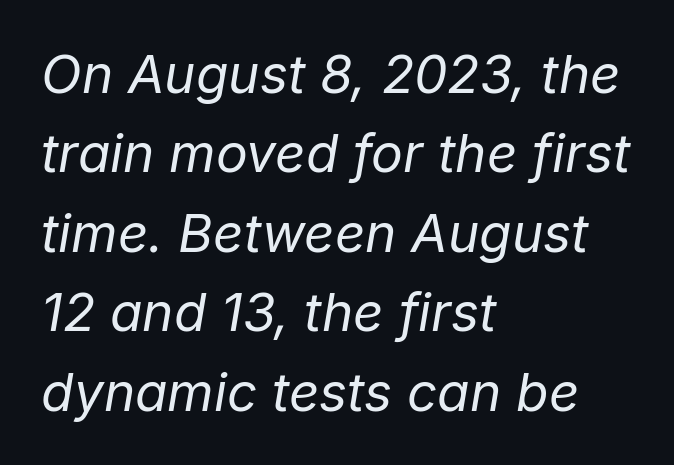
These lines are rendered in a variable-pitch font. If you measured baseline to baseline, you'd find a middling distance. The compositor pushed each line to the left boundary. The baseline area is clear. This rendering leaves character spacing at its baseline value.
